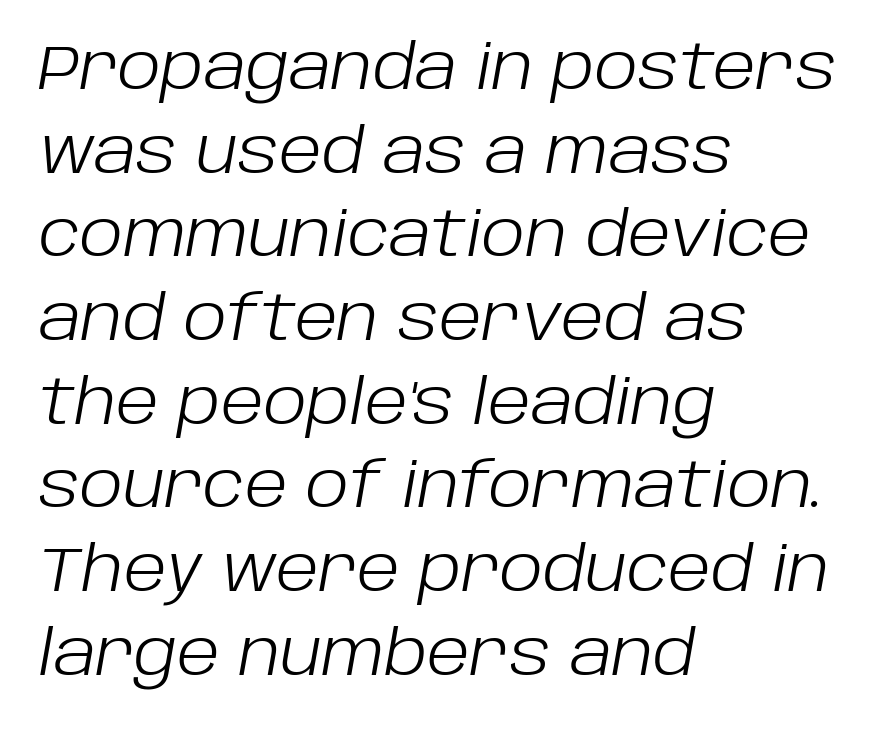
Q: Is the text bold? A: No.
Q: Is the text italic (slanted)? A: Yes, it leans right by about 10 degrees.
Q: Is the text underlined? A: No.
Q: How is the paragraph aligned? A: Left-aligned.
Q: Is the spacing between letters normal or unusually wide? A: Normal.
Q: Is the spacing between lines tight, normal or loose? A: Normal.
Q: Width (condensed, normal, or wide)? A: Normal.
Q: Stroke contrast? A: Low.
Q: x-height? A: Large.
Q: Monospaced? A: No.
